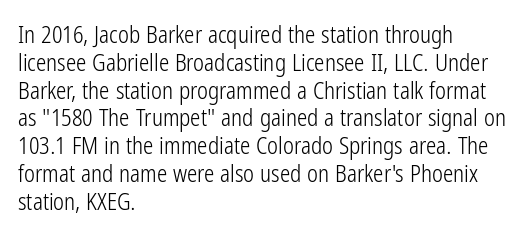
The image shows 23 px text type, upright; set left-aligned, line spacing 1.21x, normal letter spacing, not underlined.
